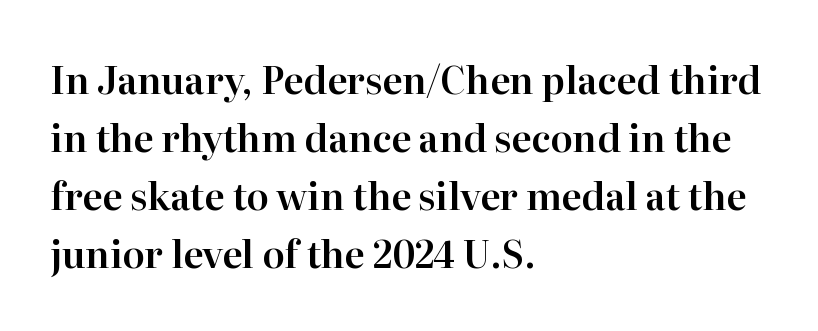
The image shows 37 px serif type, upright; set left-aligned, normal line spacing (1.57x), normal letter spacing, not underlined; high stroke contrast and a medium x-height.
